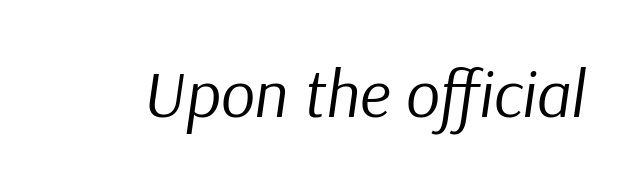
The image shows 67 px regular-weight type, italic (leaning right); set normal letter spacing, not underlined; low stroke contrast and a medium x-height.
